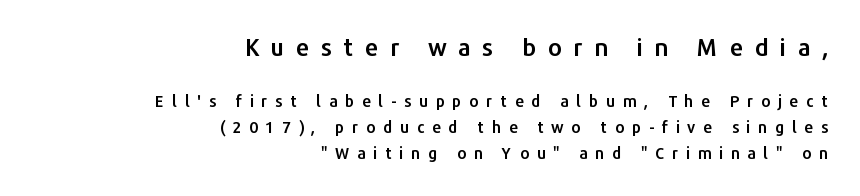
{"italic": "no", "underline": "no", "align": "right", "line_spacing": "normal", "line_spacing_ratio": 1.64, "letter_spacing": "wide", "letter_spacing_em": 0.47, "larger_block": "first", "size_ratio": 1.5, "glyph_px": 24}
